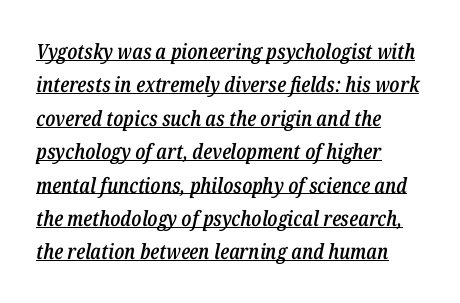
{"italic": "yes", "lean": "right", "slant_degrees": 12, "bold": "semi", "underline": "yes", "align": "left", "line_spacing": "normal", "line_spacing_ratio": 1.59, "letter_spacing": "normal", "letter_spacing_em": 0.0, "glyph_px": 21}
